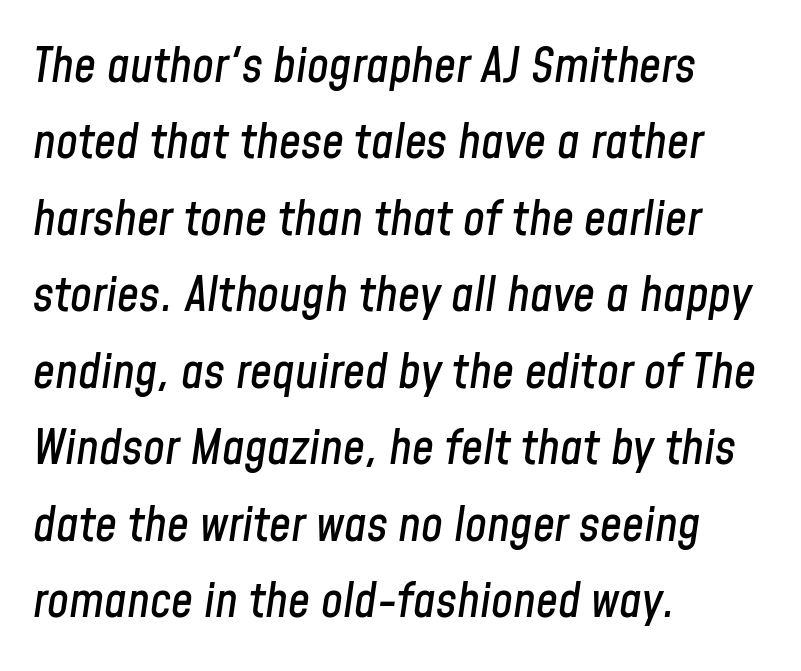
{"italic": "yes", "lean": "right", "slant_degrees": 8, "width": "condensed", "stroke_contrast": "low", "x_height": "medium", "monospaced": "no", "underline": "no", "align": "left", "line_spacing": "normal", "line_spacing_ratio": 1.56, "letter_spacing": "normal", "letter_spacing_em": 0.0, "glyph_px": 49}
